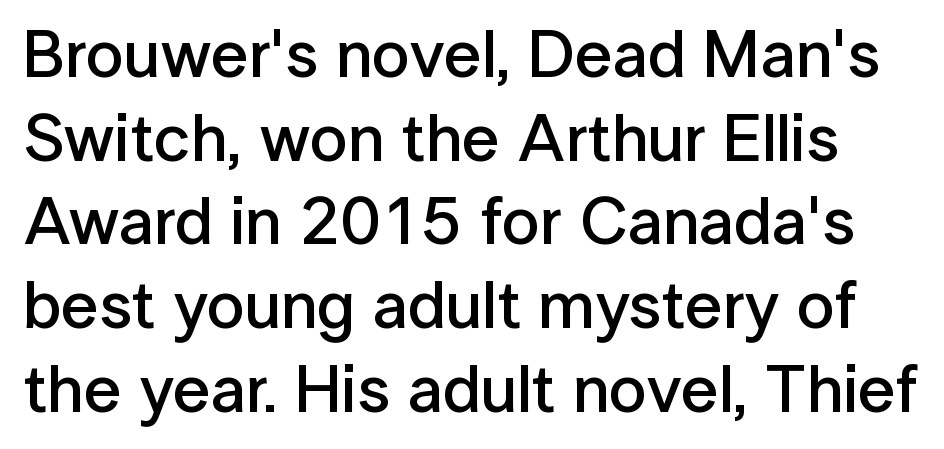
The image shows 67 px semibold sans-serif type, upright; set normal line spacing (1.25x), normal letter spacing, not underlined; low stroke contrast and a medium x-height.
